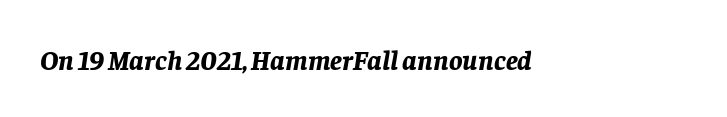
Q: Is the text bold? A: Yes.
Q: Is the text italic (slanted)? A: Yes, it leans right by about 8 degrees.
Q: Is the text underlined? A: No.
Q: Is the spacing between letters normal or unusually wide? A: Normal.
Q: Width (condensed, normal, or wide)? A: Normal.
Q: Stroke contrast? A: Low.
Q: x-height? A: Large.
Q: Monospaced? A: No.
